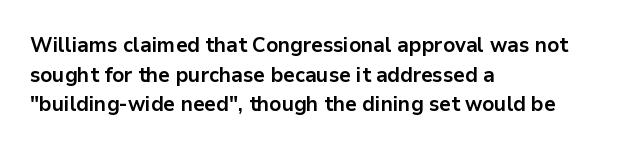
{"italic": "no", "bold": "yes", "underline": "no", "align": "left", "line_spacing": "normal", "line_spacing_ratio": 1.41, "letter_spacing": "normal", "letter_spacing_em": 0.0, "glyph_px": 21}
